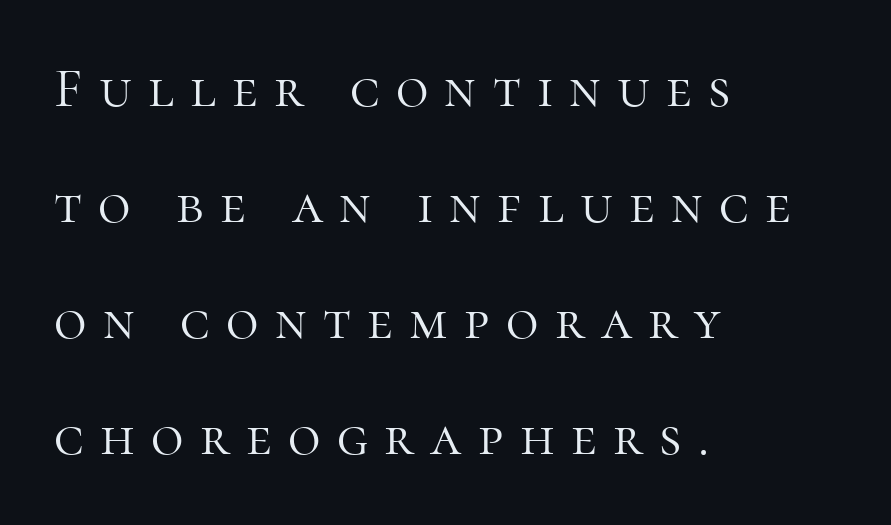
{"serif": "yes", "italic": "no", "bold": "no", "weight": "light", "width": "normal", "stroke_contrast": "high", "x_height": "medium", "monospaced": "no", "underline": "no", "align": "left", "line_spacing": "loose", "line_spacing_ratio": 2.07, "letter_spacing": "wide", "letter_spacing_em": 0.29, "glyph_px": 56}
